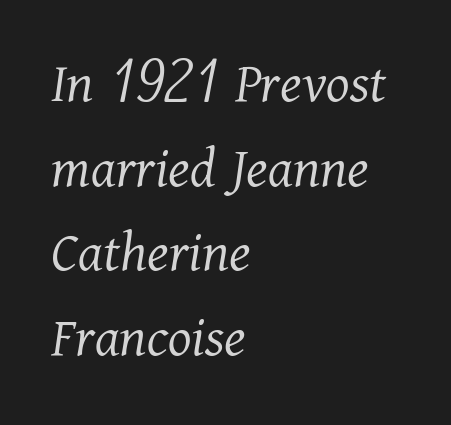
{"serif": "yes", "italic": "yes", "lean": "right", "slant_degrees": 11, "bold": "no", "weight": "light", "width": "normal", "stroke_contrast": "medium", "x_height": "medium", "monospaced": "no", "underline": "no", "align": "left", "line_spacing": "normal", "line_spacing_ratio": 1.41, "letter_spacing": "normal", "letter_spacing_em": 0.0, "glyph_px": 60}
